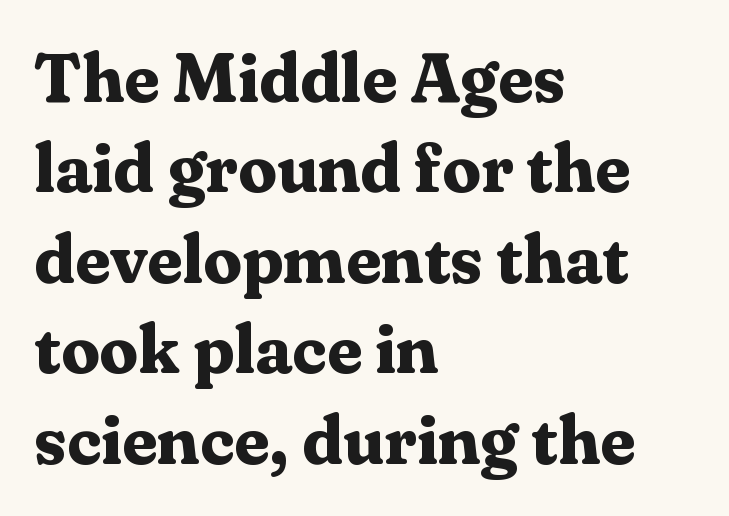
The image shows 69 px bold serif type, upright; set left-aligned, normal line spacing (1.31x), normal letter spacing, not underlined; medium stroke contrast and a medium x-height.
